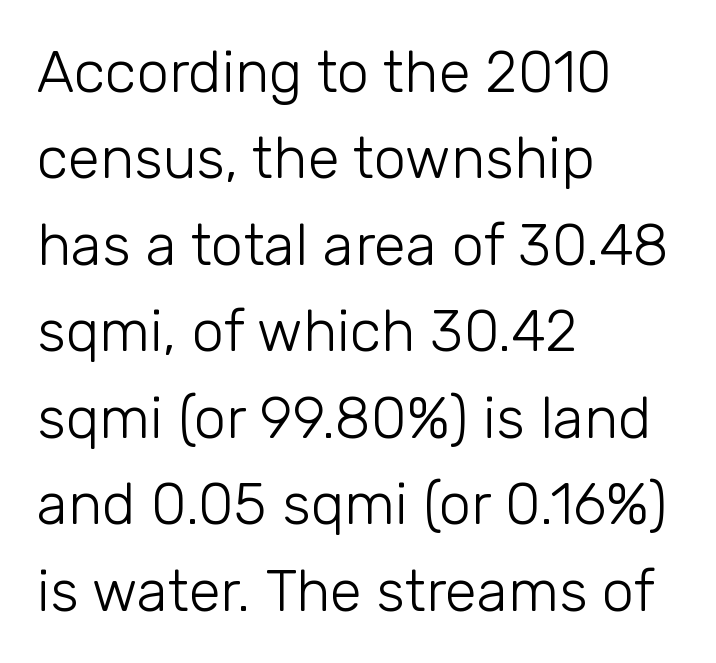
Vertically, the passage feels balanced, rows spaced as you'd expect. A typesetter would call this zero additional tracking. The lines in this sample share a left origin and differ only in where they stop. These glyphs show unthickened strokes, regular width or finer. The rendering shows plain stroke endings on the letterforms — a sans-serif design. The zone under the glyphs is completely vacant.
